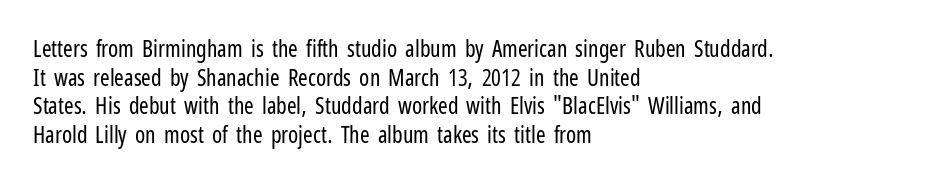
{"italic": "no", "bold": "no", "underline": "no", "align": "left", "line_spacing_ratio": 1.24, "letter_spacing": "normal", "letter_spacing_em": 0.0, "glyph_px": 23}
